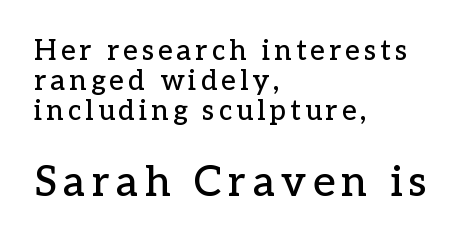
The image shows 42 px serif type, upright; set left-aligned, tight line spacing (1.07x), not underlined; the second (bottom) block is 1.5x larger; low stroke contrast and a medium x-height.
